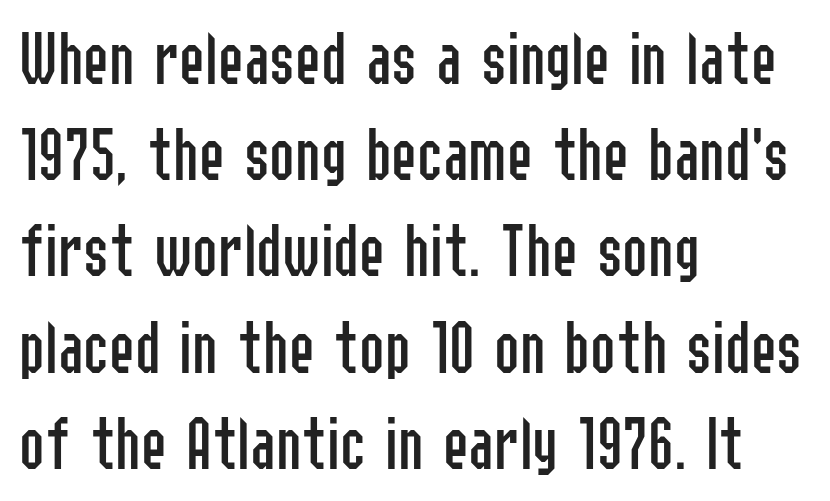
Grotesque or geometric, the face here clearly has no serifs. The lines are quadded left. There is no visible air inserted between adjacent glyphs. The letters look calm and open, with moderate or lighter stems. The specimen omits any rule beneath the text block's lines.
